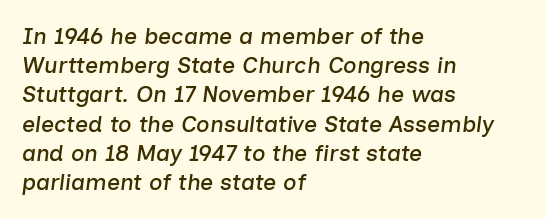
A normal amount of white space separates one row of letters from the next. Short note: letters normally spaced. The gap between lines stays unmarked. Alignment: flush left. This sample uses an oblique cut, with every glyph tilted off the vertical.
